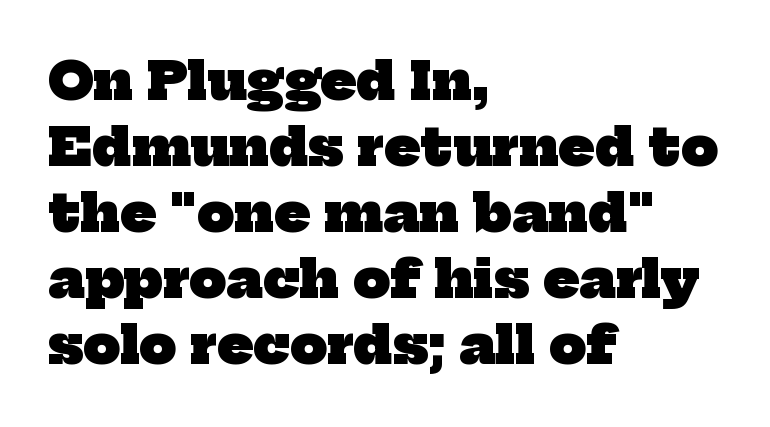
Q: Is the text bold? A: Yes.
Q: Is the typeface a serif or a sans-serif typeface? A: Serif.
Q: Is the text underlined? A: No.
Q: How is the paragraph aligned? A: Left-aligned.
Q: Is the spacing between letters normal or unusually wide? A: Normal.
Q: Is the spacing between lines tight, normal or loose? A: Normal.
Q: Width (condensed, normal, or wide)? A: Normal.
Q: Stroke contrast? A: Low.
Q: x-height? A: Medium.
Q: Monospaced? A: No.
